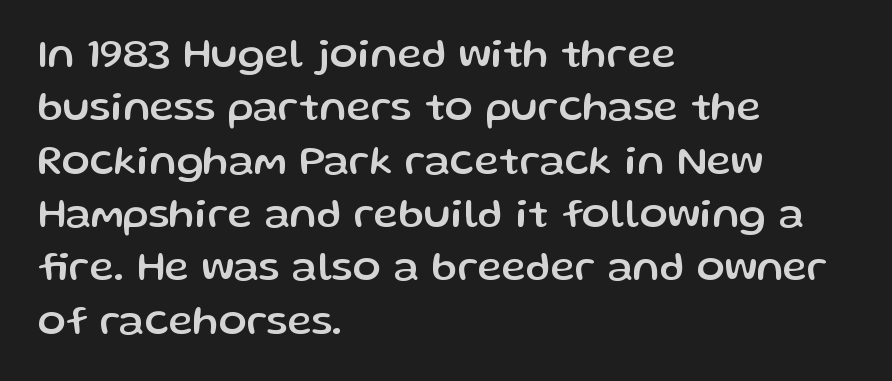
Q: Is the text italic (slanted)? A: No, it is upright.
Q: Is the typeface a serif or a sans-serif typeface? A: Sans-serif.
Q: Is the text underlined? A: No.
Q: How is the paragraph aligned? A: Left-aligned.
Q: Is the spacing between letters normal or unusually wide? A: Normal.
Q: Is the spacing between lines tight, normal or loose? A: Normal.
Q: Width (condensed, normal, or wide)? A: Normal.
Q: Stroke contrast? A: Low.
Q: x-height? A: Medium.
Q: Monospaced? A: No.
